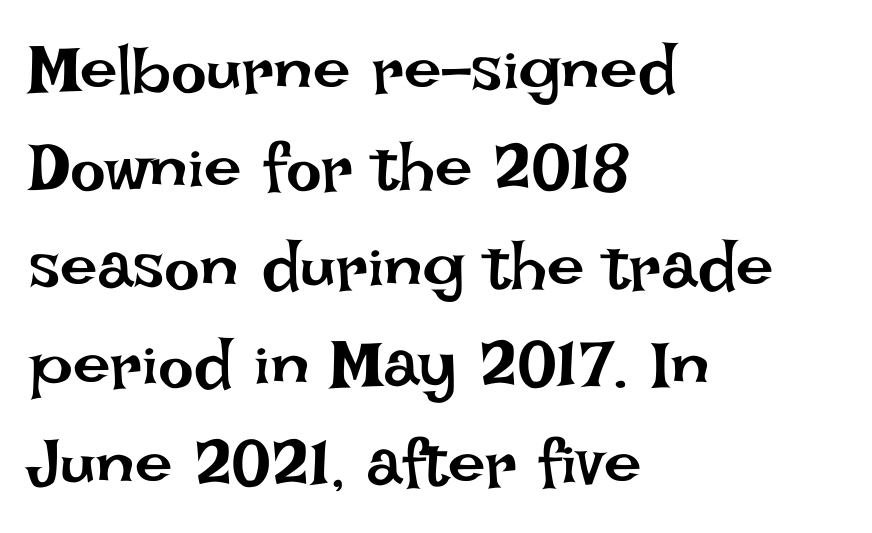
The typeface has the unassuming heft of standard copy or less. Every stem runs plumb, perpendicular to the baseline. In CSS terms this would be text-align: left. Standard letterfit; no display-style spreading of the glyphs.
